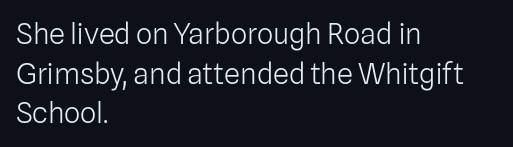
Q: Is the text bold? A: No.
Q: Is the text italic (slanted)? A: No, it is upright.
Q: Is the typeface a serif or a sans-serif typeface? A: Sans-serif.
Q: Is the text underlined? A: No.
Q: How is the paragraph aligned? A: Left-aligned.
Q: Is the spacing between letters normal or unusually wide? A: Normal.
Q: Is the spacing between lines tight, normal or loose? A: Normal.
Q: Width (condensed, normal, or wide)? A: Normal.
Q: Stroke contrast? A: Low.
Q: x-height? A: Medium.
Q: Monospaced? A: No.
